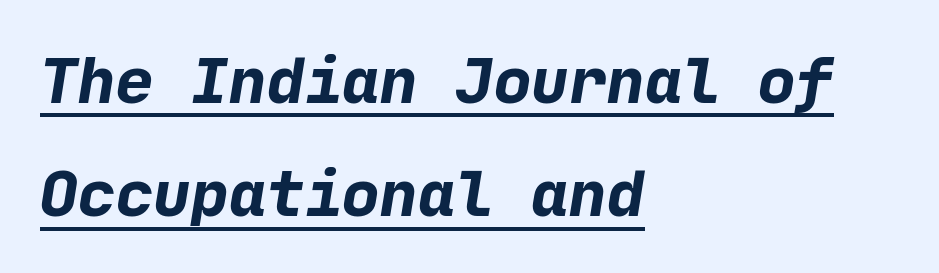
The image shows 63 px bold sans-serif type; set left-aligned, line spacing 1.8x, normal letter spacing, underlined; low stroke contrast and a medium x-height.
